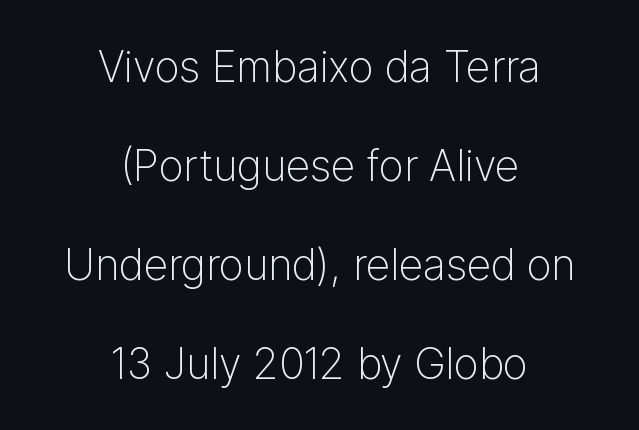
The image shows 43 px light sans-serif type, upright; set centered, loose line spacing (2.3x), normal letter spacing, not underlined; low stroke contrast and a medium x-height.
